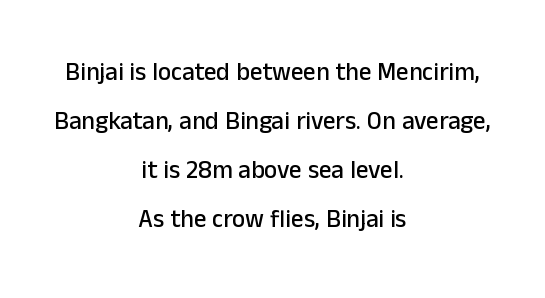
The image shows 25 px text type, upright; set centered, loose line spacing (1.96x), normal letter spacing, not underlined.
